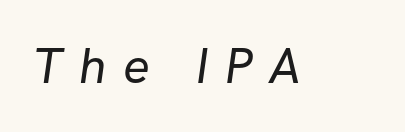
Q: Is the text bold? A: No.
Q: Is the typeface a serif or a sans-serif typeface? A: Sans-serif.
Q: Is the text underlined? A: No.
Q: Is the spacing between letters normal or unusually wide? A: Unusually wide.
Q: Width (condensed, normal, or wide)? A: Normal.
Q: Stroke contrast? A: Low.
Q: x-height? A: Medium.
Q: Monospaced? A: No.
